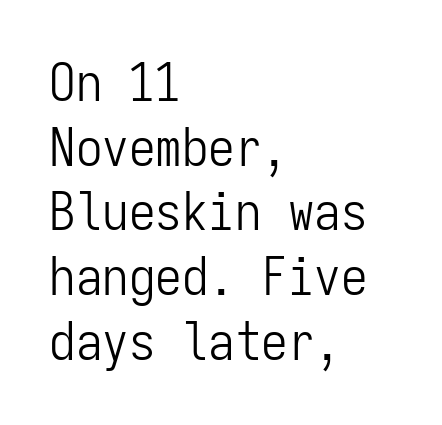
{"serif": "no", "italic": "no", "bold": "no", "weight": "light", "width": "condensed", "stroke_contrast": "low", "x_height": "medium", "monospaced": "yes", "underline": "no", "align": "left", "line_spacing_ratio": 1.22, "letter_spacing": "normal", "letter_spacing_em": 0.0, "glyph_px": 53}
